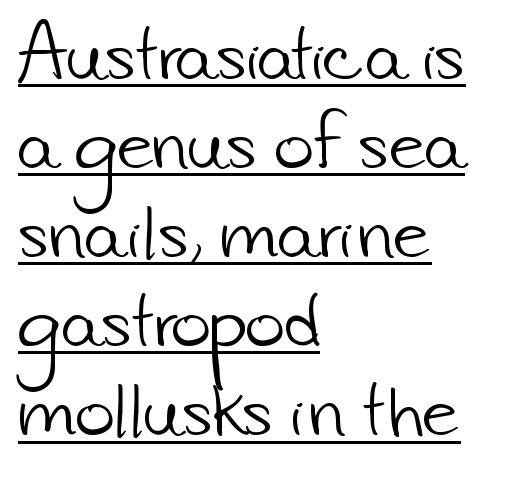
{"serif": "no", "bold": "no", "weight": "light", "width": "normal", "stroke_contrast": "low", "x_height": "small", "monospaced": "no", "underline": "yes", "align": "left", "line_spacing": "normal", "line_spacing_ratio": 1.31, "letter_spacing": "normal", "letter_spacing_em": 0.0, "glyph_px": 68}
